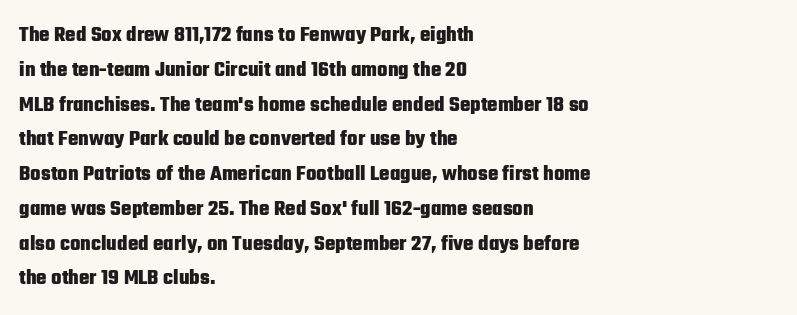
Q: Is the text bold? A: Yes.
Q: Is the text italic (slanted)? A: No, it is upright.
Q: Is the text underlined? A: No.
Q: How is the paragraph aligned? A: Left-aligned.
Q: Is the spacing between letters normal or unusually wide? A: Normal.
Q: Is the spacing between lines tight, normal or loose? A: Normal.
